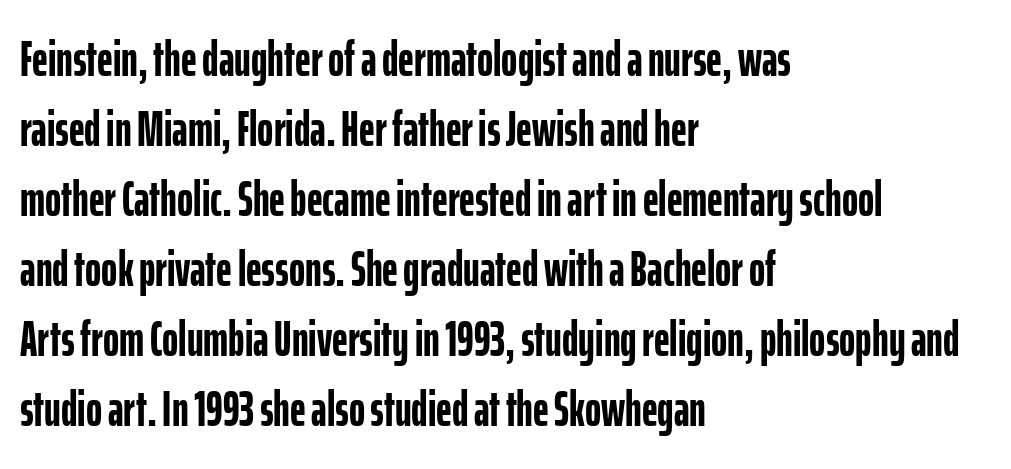
{"serif": "no", "italic": "no", "bold": "yes", "weight": "semibold", "width": "condensed", "stroke_contrast": "low", "x_height": "medium", "monospaced": "no", "underline": "no", "align": "left", "line_spacing": "normal", "line_spacing_ratio": 1.43, "letter_spacing": "normal", "letter_spacing_em": 0.0, "glyph_px": 49}
